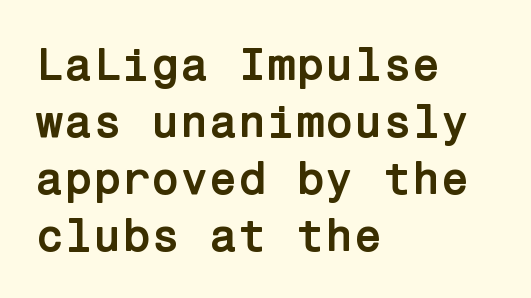
Q: Is the text bold? A: Yes.
Q: Is the text italic (slanted)? A: No, it is upright.
Q: Is the typeface a serif or a sans-serif typeface? A: Sans-serif.
Q: Is the text underlined? A: No.
Q: How is the paragraph aligned? A: Left-aligned.
Q: Is the spacing between letters normal or unusually wide? A: Normal.
Q: Width (condensed, normal, or wide)? A: Normal.
Q: Stroke contrast? A: Low.
Q: x-height? A: Medium.
